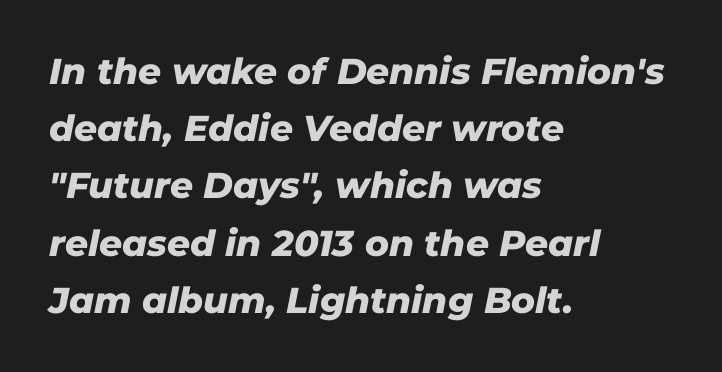
The string is rendered with underlining switched off. Weight check: bold — yes, fully. Note the varied advance widths — an 'i' is clearly narrower than an 'm'. A classic flush-left, rag-right setting is used for this passage. Does the leading feel generous? No, just average. Words appear dense and cohesive because spacing is normal.
